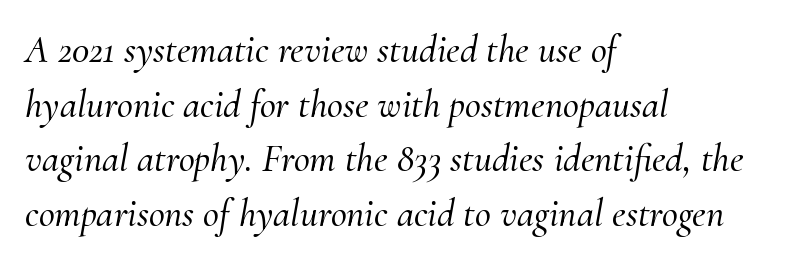
Which margin do the lines hug? The left one — the right edge is uneven. Looks like regular typesetting: each glyph gets only the width it needs. Rule under the text: the space is simply empty. Yep, that's italic — everything's leaning.
